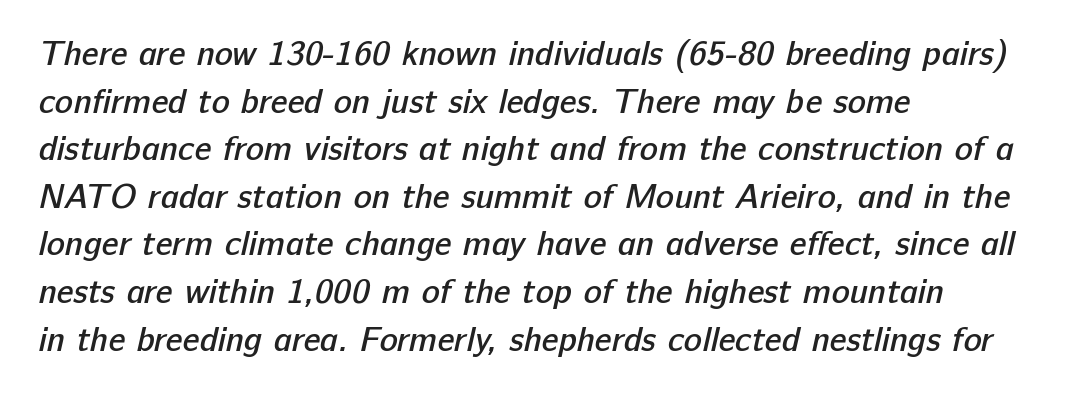
The image shows 34 px semibold sans-serif type; set left-aligned, normal line spacing (1.4x), normal letter spacing, not underlined; low stroke contrast and a medium x-height.
